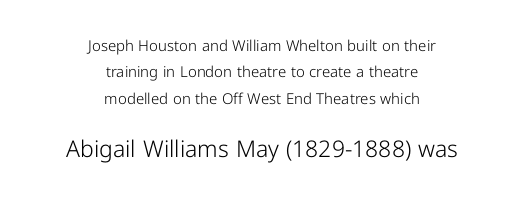
The image shows 23 px text type, upright; set centered, line spacing 1.76x, normal letter spacing, not underlined; the second (bottom) block is 1.53x larger.
